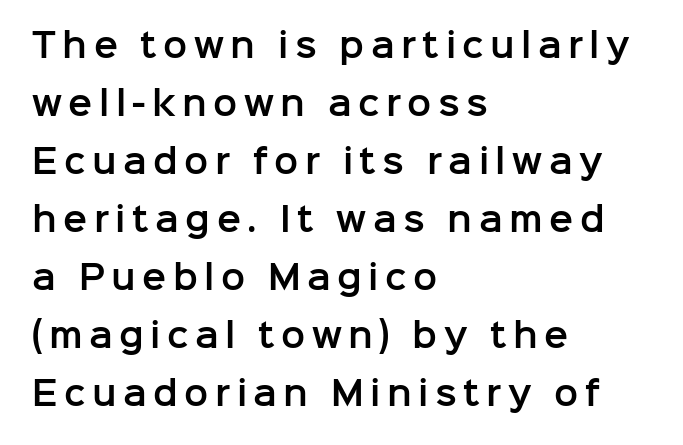
The image shows 32 px sans-serif type, upright; set left-aligned, line spacing 1.81x, unusually wide letter spacing (+0.2 em), not underlined; low stroke contrast and a medium x-height.
